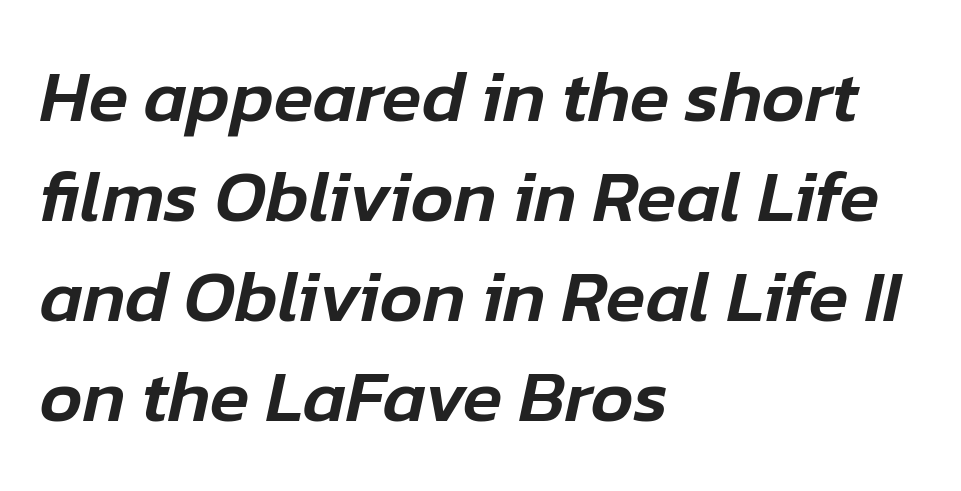
{"italic": "yes", "lean": "right", "slant_degrees": 12, "width": "normal", "stroke_contrast": "low", "x_height": "medium", "monospaced": "no", "underline": "no", "align": "left", "line_spacing": "normal", "line_spacing_ratio": 1.37, "letter_spacing": "normal", "letter_spacing_em": 0.0, "glyph_px": 73}
